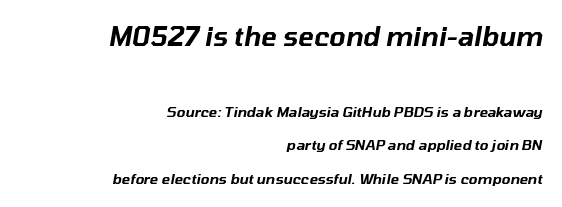
Q: Is the text italic (slanted)? A: Yes, it leans right by about 10 degrees.
Q: Is the text underlined? A: No.
Q: How is the paragraph aligned? A: Right-aligned.
Q: Is the spacing between letters normal or unusually wide? A: Normal.
Q: Is the spacing between lines tight, normal or loose? A: Loose.
Q: Which block of text is set in a larger size, the first (top) or the second (bottom)? A: The first (top) one.
